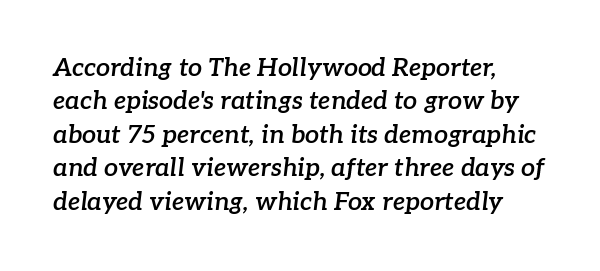
The line texture is even and compact thanks to regular tracking. The rendering uses a semibold face; strokes are thickened but not to full bold. One glance says typical: line gaps are just what's usual. Nobody drew a line under any word here. Visually the block forms a straight wall on the left and a jagged coastline on the right.
